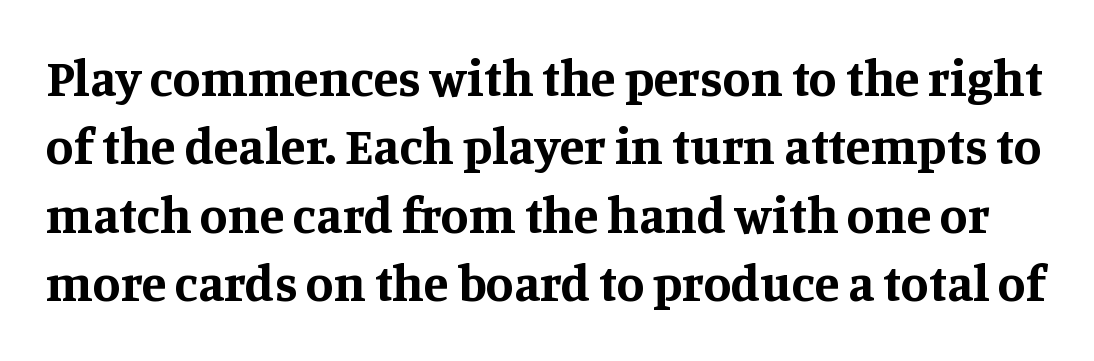
No extra tracking has been applied to these lines. The letters stand straight up with perfectly vertical stems. Does the type have serifs? Yes, each stem ends in a small foot. Note the varied advance widths — an 'i' is clearly narrower than an 'm'. How would I describe the line gaps? Plain and ordinary.
